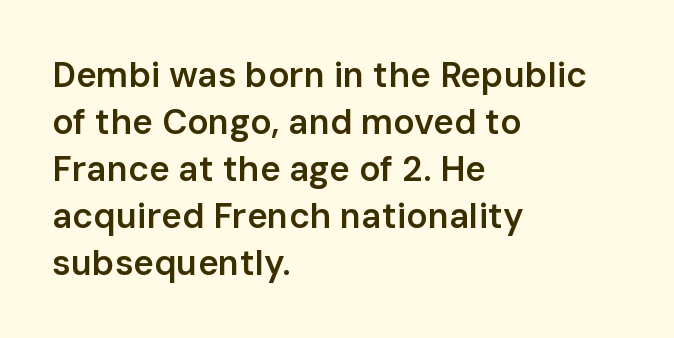
The image shows 35 px semibold sans-serif type, upright; set left-aligned, normal line spacing (1.34x), normal letter spacing, not underlined; low stroke contrast and a medium x-height.
